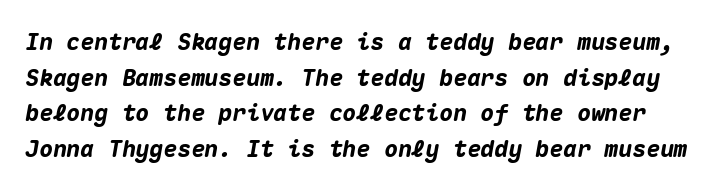
The image shows 23 px bold type, italic (leaning right); set normal line spacing (1.55x), normal letter spacing, not underlined.
